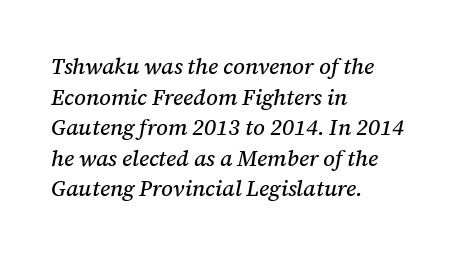
{"italic": "yes", "lean": "right", "slant_degrees": 12, "underline": "no", "align": "left", "line_spacing": "normal", "line_spacing_ratio": 1.39, "letter_spacing": "normal", "letter_spacing_em": 0.0, "glyph_px": 22}
